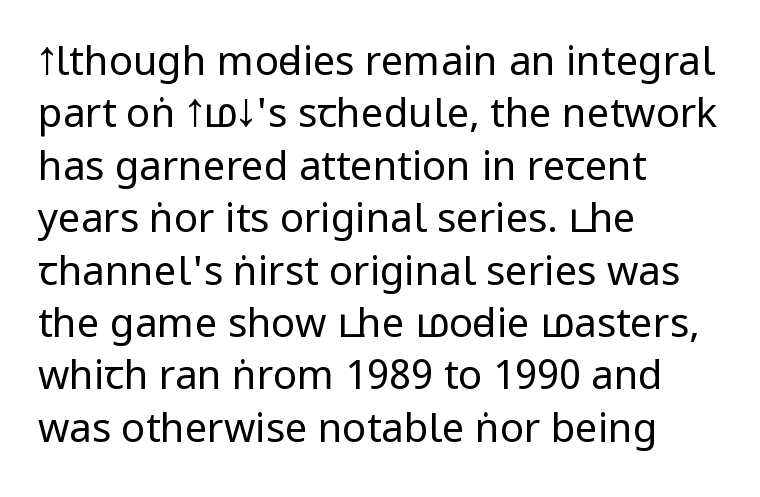
Q: Is the text bold? A: No.
Q: Is the text italic (slanted)? A: No, it is upright.
Q: Is the typeface a serif or a sans-serif typeface? A: Sans-serif.
Q: Is the text underlined? A: No.
Q: How is the paragraph aligned? A: Left-aligned.
Q: Is the spacing between letters normal or unusually wide? A: Normal.
Q: Is the spacing between lines tight, normal or loose? A: Normal.
Q: Width (condensed, normal, or wide)? A: Condensed.
Q: Stroke contrast? A: Low.
